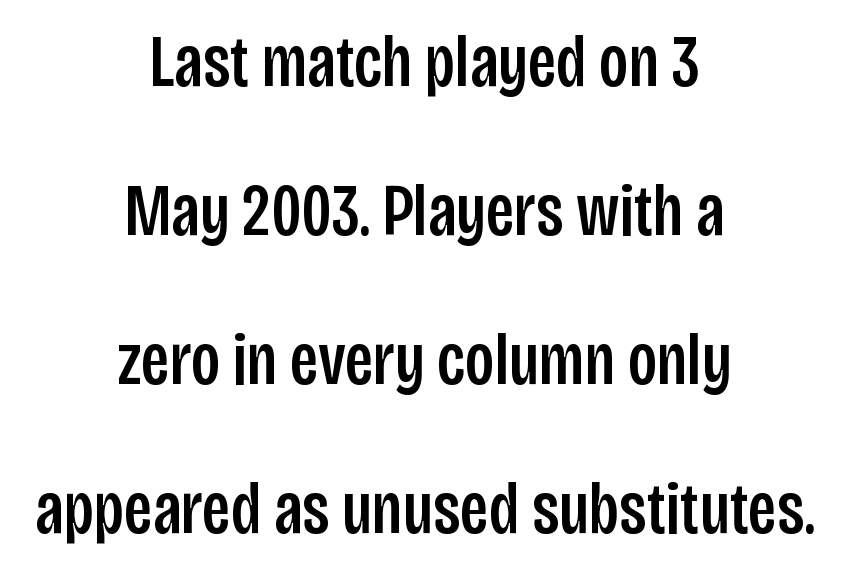
The gap between lines stays unmarked. The face used here is proportionally spaced, like ordinary book or web type. Posture: vertical. Nobody touched the tracking dial on this one.
